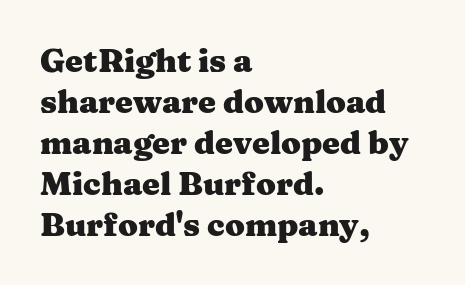
{"serif": "yes", "italic": "no", "bold": "yes", "weight": "heavy", "width": "wide", "stroke_contrast": "medium", "x_height": "medium", "monospaced": "no", "underline": "no", "align": "left", "line_spacing": "normal", "line_spacing_ratio": 1.28, "letter_spacing": "normal", "letter_spacing_em": 0.0, "glyph_px": 32}
